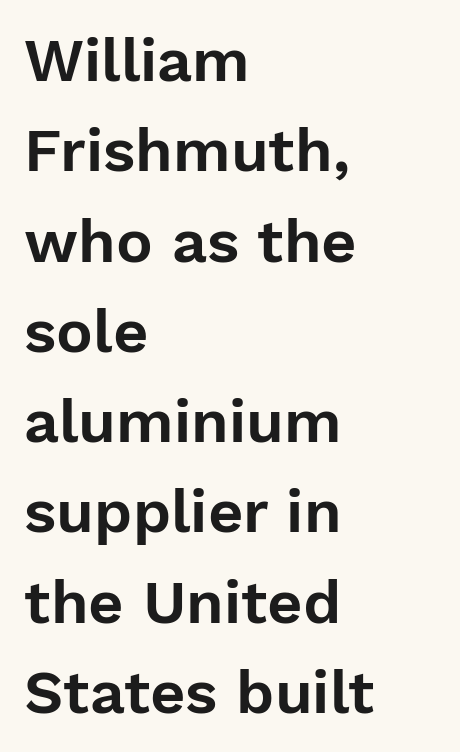
Q: Is the text italic (slanted)? A: No, it is upright.
Q: Is the typeface a serif or a sans-serif typeface? A: Sans-serif.
Q: Is the text underlined? A: No.
Q: How is the paragraph aligned? A: Left-aligned.
Q: Is the spacing between letters normal or unusually wide? A: Normal.
Q: Is the spacing between lines tight, normal or loose? A: Normal.
Q: Width (condensed, normal, or wide)? A: Normal.
Q: Stroke contrast? A: Low.
Q: x-height? A: Medium.
Q: Monospaced? A: No.
